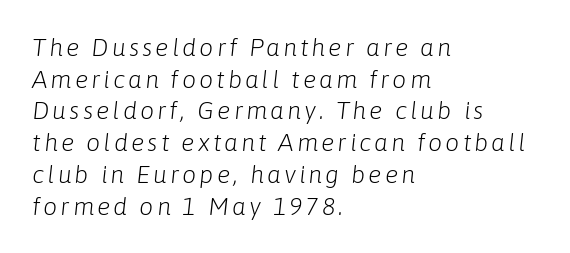
What's the leading like? Ordinary, nothing unusual. The space directly below the letters is spotless. Letters have the restrained weight of plain body copy at most. Reading down the block, your eye returns to a fixed left position each line.
